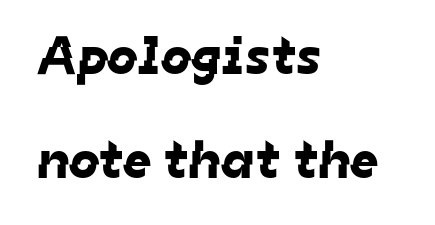
The image shows 54 px sans-serif type; set left-aligned, loose line spacing (1.92x), normal letter spacing, not underlined; low stroke contrast and a medium x-height.
